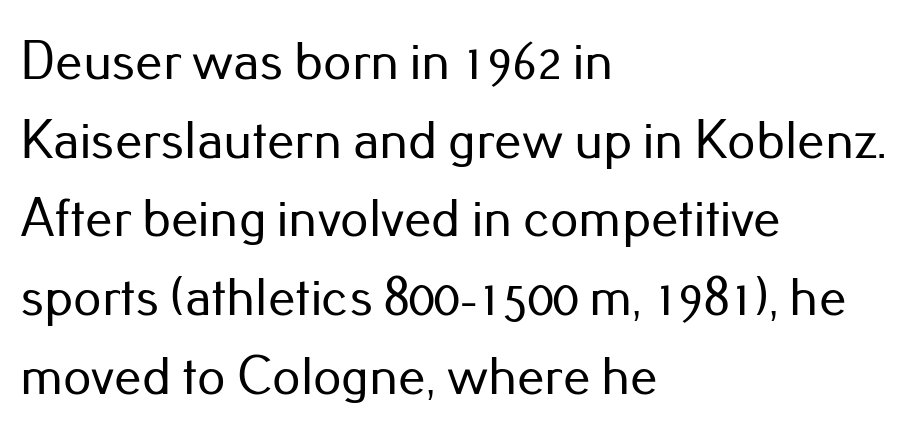
The image shows 55 px sans-serif type, upright; set left-aligned, normal line spacing (1.43x), normal letter spacing, not underlined; low stroke contrast and a small x-height.
